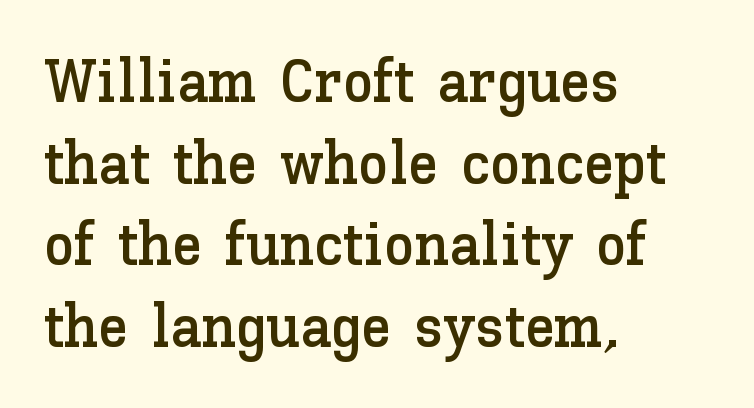
Q: Is the text italic (slanted)? A: No, it is upright.
Q: Is the text underlined? A: No.
Q: How is the paragraph aligned? A: Left-aligned.
Q: Is the spacing between letters normal or unusually wide? A: Normal.
Q: Is the spacing between lines tight, normal or loose? A: Normal.
Q: Width (condensed, normal, or wide)? A: Normal.
Q: Stroke contrast? A: Low.
Q: x-height? A: Medium.
Q: Monospaced? A: No.
